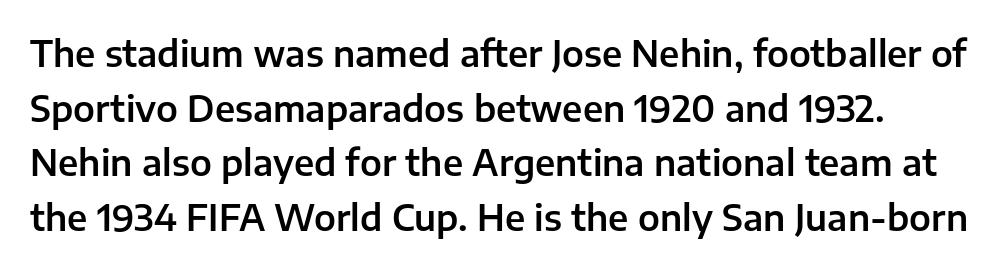
{"serif": "no", "italic": "no", "width": "normal", "stroke_contrast": "low", "x_height": "medium", "monospaced": "no", "underline": "no", "line_spacing": "normal", "line_spacing_ratio": 1.56, "letter_spacing": "normal", "letter_spacing_em": 0.0, "glyph_px": 35}
